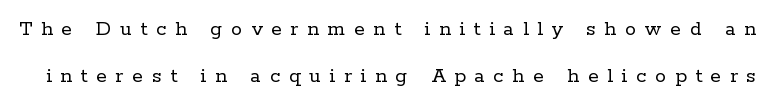
The image shows 22 px text type, upright; set loose line spacing (2.14x), unusually wide letter spacing (+0.4 em), not underlined.
